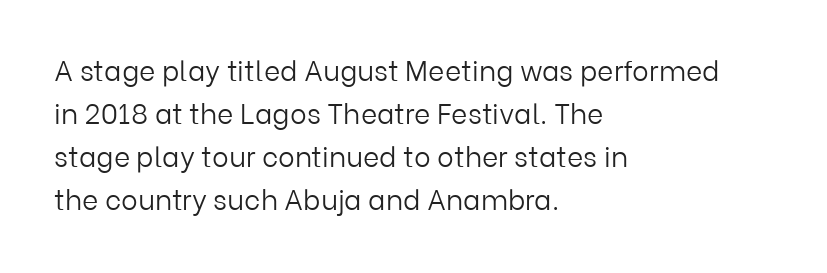
The image shows 28 px light sans-serif type, upright; set left-aligned, normal line spacing (1.54x), normal letter spacing, not underlined; low stroke contrast and a medium x-height.
